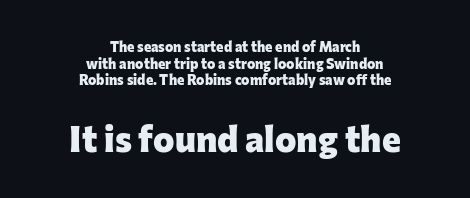
The specimen omits any rule beneath the text block's lines. This sample is center-justified, so both line endings float freely. Italic: no, the glyphs are upright roman. Each letter keeps its own natural width here, so spacing adapts to shape.
